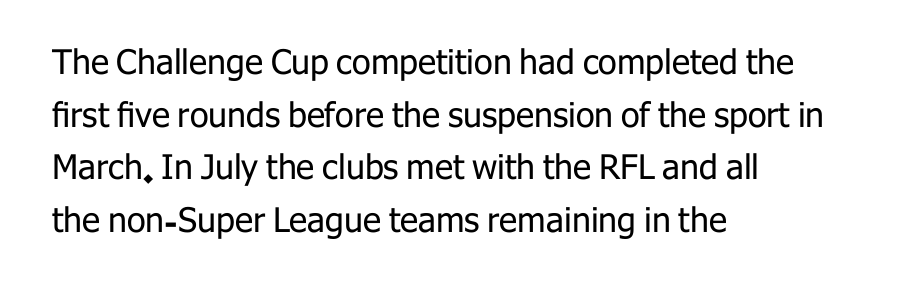
The designer went with a sans here, leaving each stem footless. Each stroke keeps to a modest, everyday thickness or less. You could call the tracking neutral — neither tight nor loose. The lines sit at an ordinary, default distance from one another. Do the characters align in a grid? No, the font is proportional.
